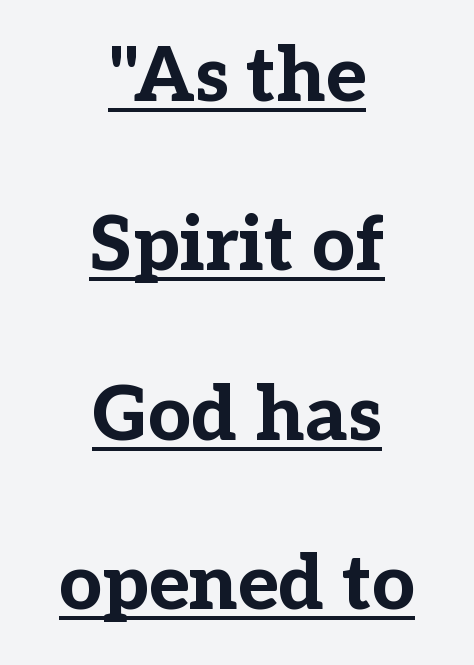
Q: Is the text bold? A: Yes.
Q: Is the text italic (slanted)? A: No, it is upright.
Q: Is the typeface a serif or a sans-serif typeface? A: Serif.
Q: Is the text underlined? A: Yes.
Q: How is the paragraph aligned? A: Centered.
Q: Is the spacing between letters normal or unusually wide? A: Normal.
Q: Is the spacing between lines tight, normal or loose? A: Loose.
Q: Width (condensed, normal, or wide)? A: Normal.
Q: Stroke contrast? A: Low.
Q: x-height? A: Medium.
Q: Monospaced? A: No.
